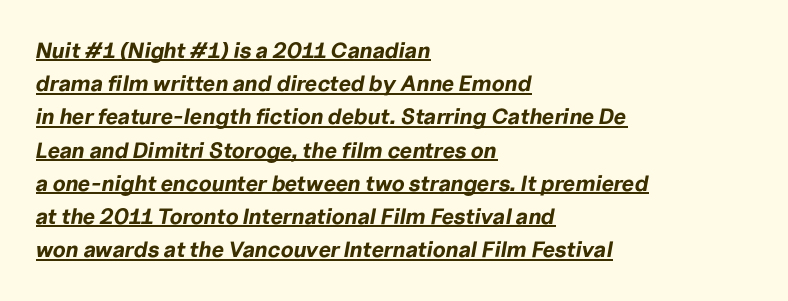
Q: Is the text bold? A: Yes.
Q: Is the text italic (slanted)? A: Yes, it leans right by about 10 degrees.
Q: Is the text underlined? A: Yes.
Q: How is the paragraph aligned? A: Left-aligned.
Q: Is the spacing between letters normal or unusually wide? A: Normal.
Q: Is the spacing between lines tight, normal or loose? A: Normal.
